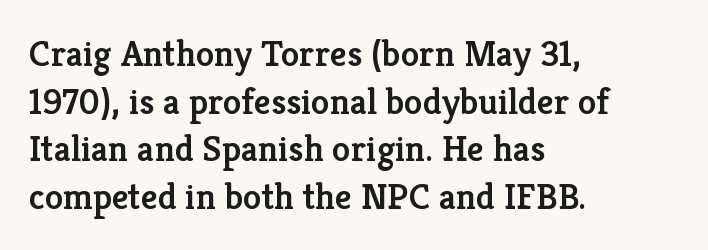
A fair bit of extra ink — the face is semibold, not bold. I'd call this a serif setting — the letters wear small feet. Compared with typical body copy, the letter spacing here is the same. Line beginnings align vertically; line endings do not.
